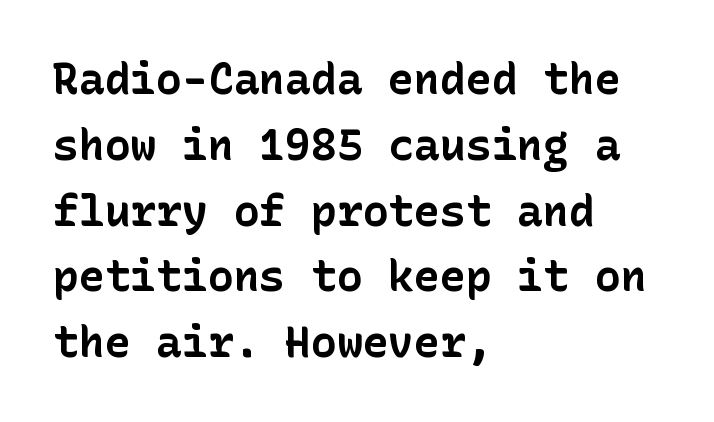
{"serif": "no", "italic": "no", "bold": "yes", "weight": "bold", "width": "normal", "stroke_contrast": "low", "x_height": "medium", "underline": "no", "align": "left", "line_spacing": "normal", "line_spacing_ratio": 1.53, "letter_spacing": "normal", "letter_spacing_em": 0.0, "glyph_px": 43}
